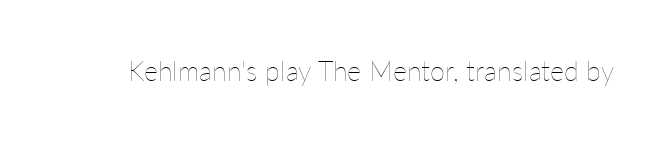
{"italic": "no", "bold": "no", "underline": "no", "letter_spacing": "normal", "letter_spacing_em": 0.0, "glyph_px": 27}
